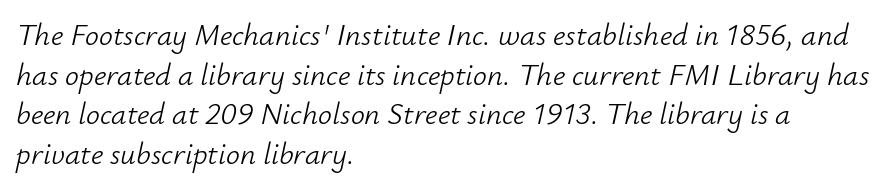
{"italic": "yes", "lean": "right", "slant_degrees": 12, "bold": "no", "weight": "light", "width": "normal", "stroke_contrast": "low", "x_height": "small", "monospaced": "no", "underline": "no", "align": "left", "line_spacing": "normal", "line_spacing_ratio": 1.28, "letter_spacing": "normal", "letter_spacing_em": 0.0, "glyph_px": 31}
